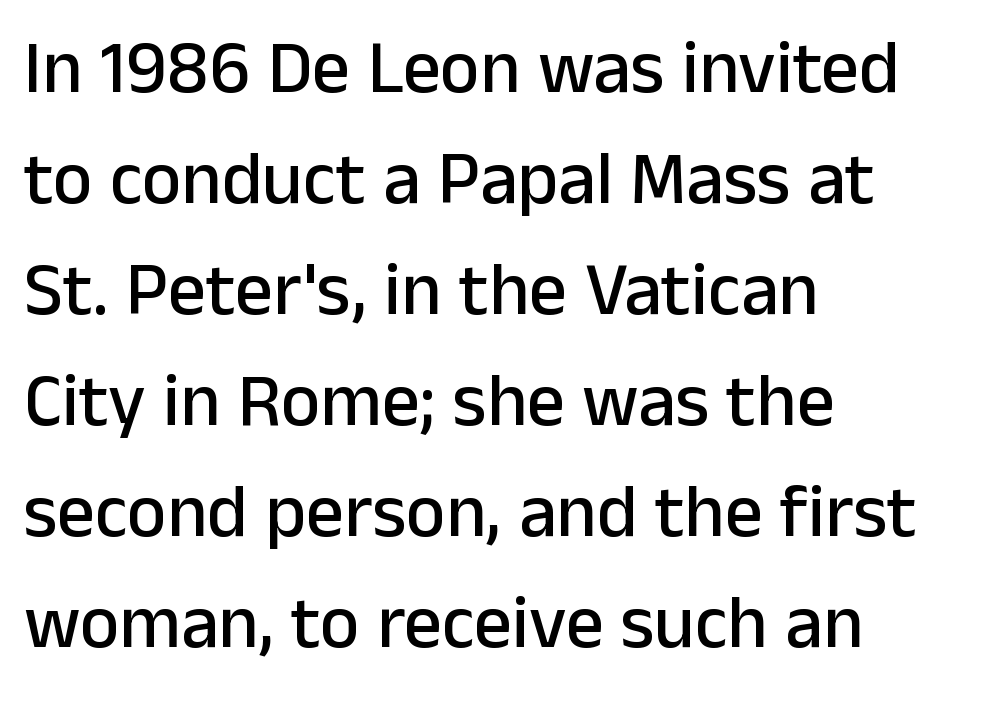
Q: Is the text italic (slanted)? A: No, it is upright.
Q: Is the typeface a serif or a sans-serif typeface? A: Sans-serif.
Q: Is the text underlined? A: No.
Q: How is the paragraph aligned? A: Left-aligned.
Q: Is the spacing between letters normal or unusually wide? A: Normal.
Q: Is the spacing between lines tight, normal or loose? A: Normal.
Q: Width (condensed, normal, or wide)? A: Normal.
Q: Stroke contrast? A: Low.
Q: x-height? A: Medium.
Q: Monospaced? A: No.
